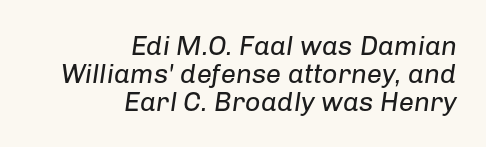
Stem width sits at or under what a default text font uses. The space between consecutive lines is stingy. The typesetter chose a ragged-left arrangement here. Quick note: italic.
